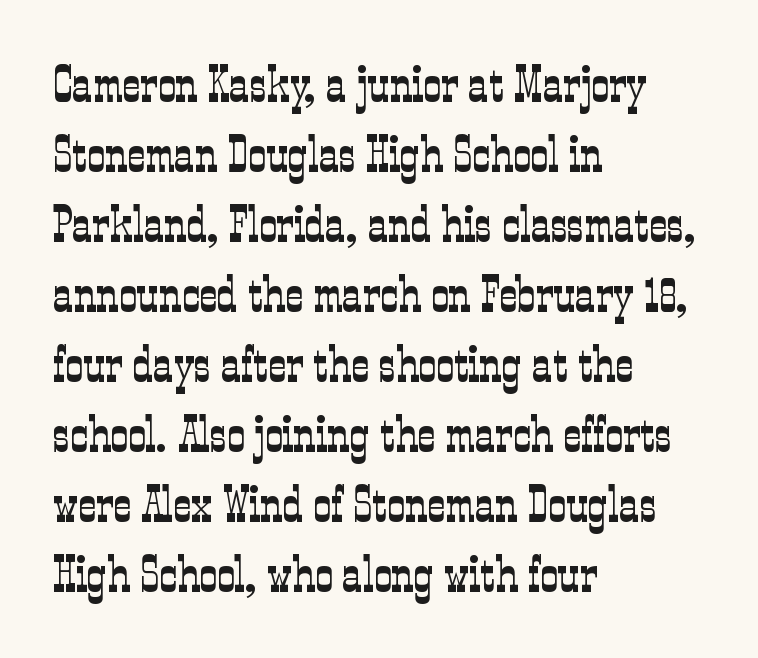
Q: Is the text bold? A: No.
Q: Is the text italic (slanted)? A: No, it is upright.
Q: Is the typeface a serif or a sans-serif typeface? A: Serif.
Q: Is the text underlined? A: No.
Q: How is the paragraph aligned? A: Left-aligned.
Q: Is the spacing between letters normal or unusually wide? A: Normal.
Q: Is the spacing between lines tight, normal or loose? A: Normal.
Q: Width (condensed, normal, or wide)? A: Condensed.
Q: Stroke contrast? A: Low.
Q: x-height? A: Medium.
Q: Monospaced? A: No.
